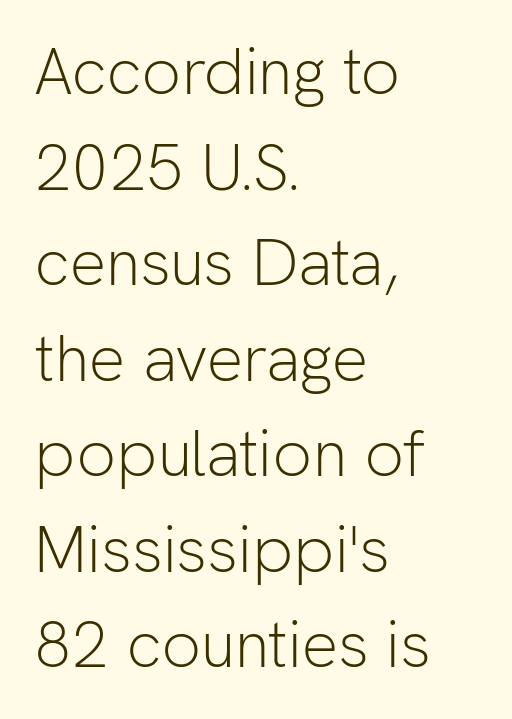
Q: Is the text bold? A: No.
Q: Is the text italic (slanted)? A: No, it is upright.
Q: Is the typeface a serif or a sans-serif typeface? A: Sans-serif.
Q: Is the text underlined? A: No.
Q: How is the paragraph aligned? A: Left-aligned.
Q: Is the spacing between letters normal or unusually wide? A: Normal.
Q: Is the spacing between lines tight, normal or loose? A: Normal.
Q: Width (condensed, normal, or wide)? A: Normal.
Q: Stroke contrast? A: Low.
Q: x-height? A: Medium.
Q: Monospaced? A: No.
